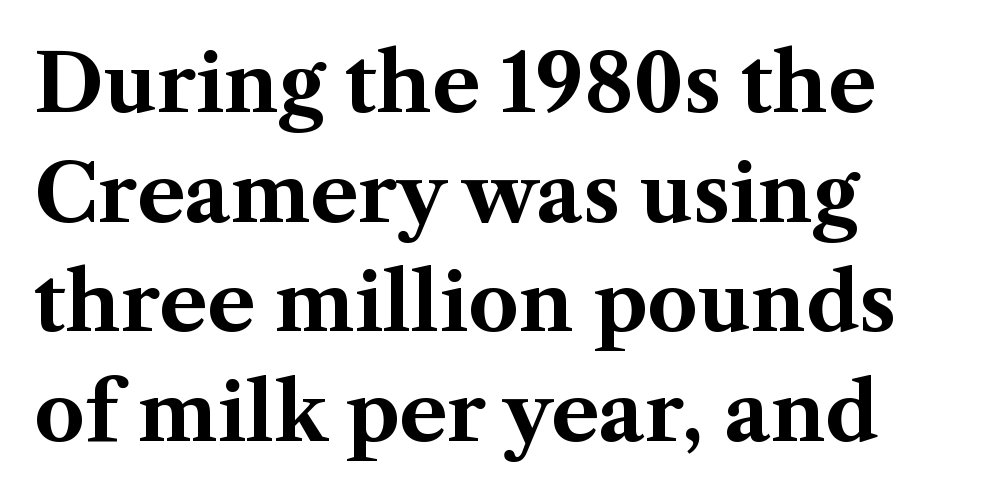
These lines are composed in type with serifs. This sample has the flowing, uneven cadence of proportional lettering. Observe the ordinary spacing: letters are neighbours, not strangers. The lines in this sample share a left origin and differ only in where they stop.
